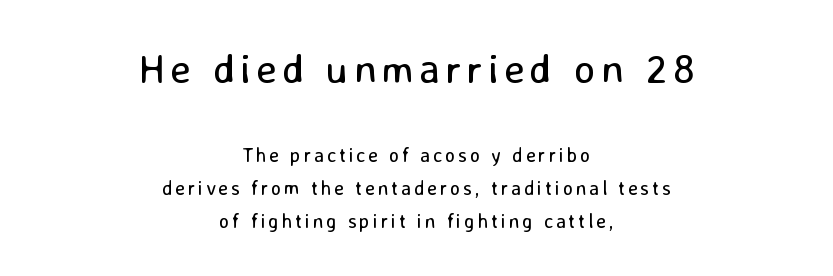
Q: Is the text bold? A: No.
Q: Is the text italic (slanted)? A: No, it is upright.
Q: Is the typeface a serif or a sans-serif typeface? A: Sans-serif.
Q: Is the text underlined? A: No.
Q: How is the paragraph aligned? A: Centered.
Q: Is the spacing between lines tight, normal or loose? A: Normal.
Q: Which block of text is set in a larger size, the first (top) or the second (bottom)? A: The first (top) one.
Q: Width (condensed, normal, or wide)? A: Normal.
Q: Stroke contrast? A: Low.
Q: x-height? A: Medium.
Q: Monospaced? A: No.
